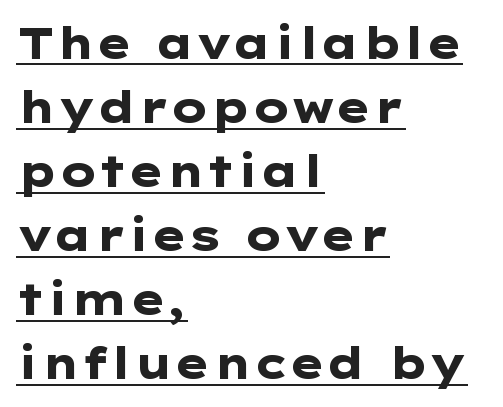
Q: Is the text bold? A: Yes.
Q: Is the text italic (slanted)? A: No, it is upright.
Q: Is the typeface a serif or a sans-serif typeface? A: Sans-serif.
Q: Is the text underlined? A: Yes.
Q: How is the paragraph aligned? A: Left-aligned.
Q: Is the spacing between letters normal or unusually wide? A: Normal.
Q: Is the spacing between lines tight, normal or loose? A: Normal.
Q: Width (condensed, normal, or wide)? A: Wide.
Q: Stroke contrast? A: Low.
Q: x-height? A: Medium.
